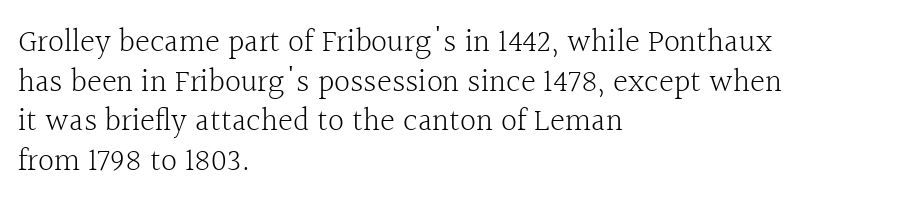
You could not count columns in this text — the font is proportionally spaced. No extra ink here — the face is not bold. Posture: straight, roman, zero tilt. The text was rendered using a seriffed face with decorative stroke endings. Is the letter spacing exaggerated? No — it looks like the ordinary default. The paragraph has a hard left edge and a soft right edge.
